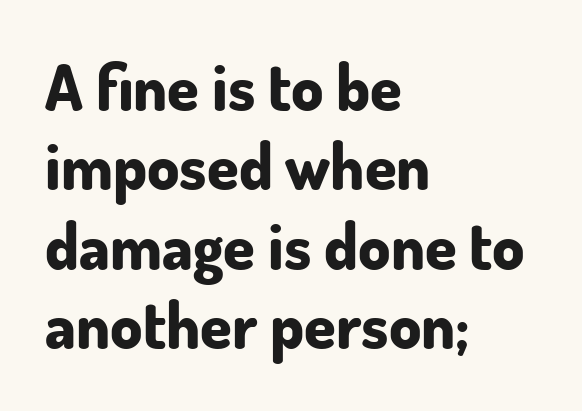
{"serif": "no", "italic": "no", "bold": "yes", "weight": "bold", "width": "normal", "stroke_contrast": "low", "x_height": "small", "monospaced": "no", "underline": "no", "align": "left", "line_spacing_ratio": 1.24, "letter_spacing": "normal", "letter_spacing_em": 0.0, "glyph_px": 64}
